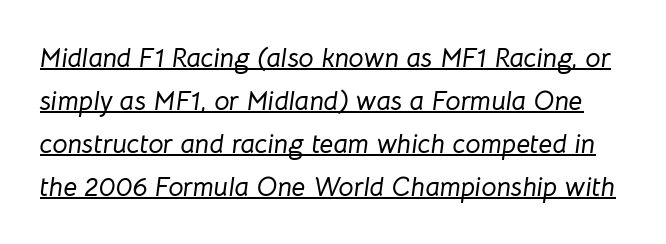
A continuous stroke trails under the words, as in a hyperlink. Is the letter spacing exaggerated? No — it looks like the ordinary default. Looking at the ascenders, they clearly lean. Baseline-to-baseline distance is the conventional proportion of letter height.
